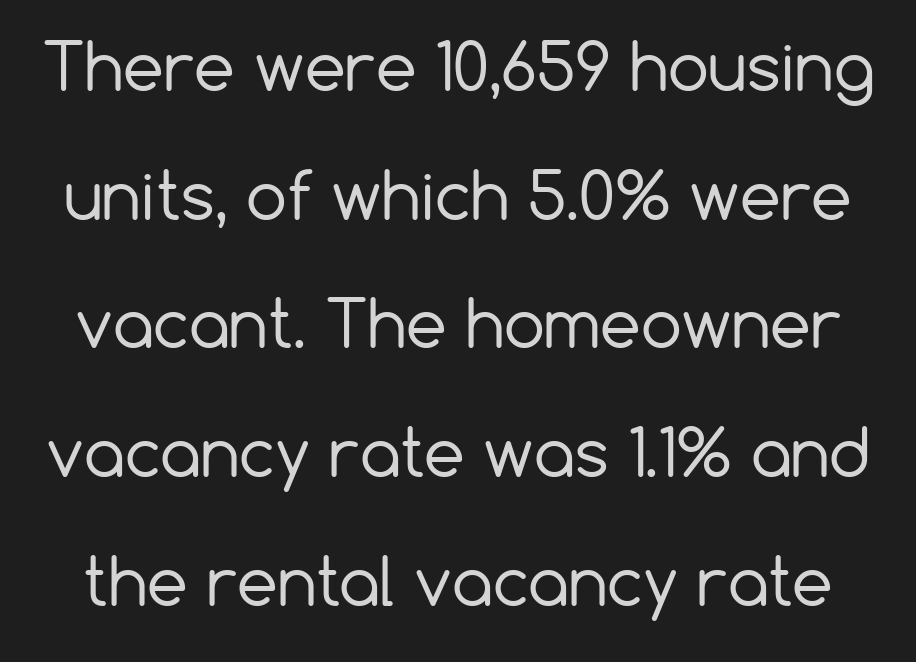
The image shows 65 px regular-weight sans-serif type, upright; set loose line spacing (1.98x), normal letter spacing, not underlined; low stroke contrast and a medium x-height.
